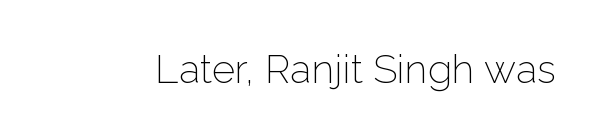
Q: Is the text bold? A: No.
Q: Is the text italic (slanted)? A: No, it is upright.
Q: Is the typeface a serif or a sans-serif typeface? A: Sans-serif.
Q: Is the text underlined? A: No.
Q: Is the spacing between letters normal or unusually wide? A: Normal.
Q: Width (condensed, normal, or wide)? A: Normal.
Q: Stroke contrast? A: Low.
Q: x-height? A: Medium.
Q: Monospaced? A: No.
